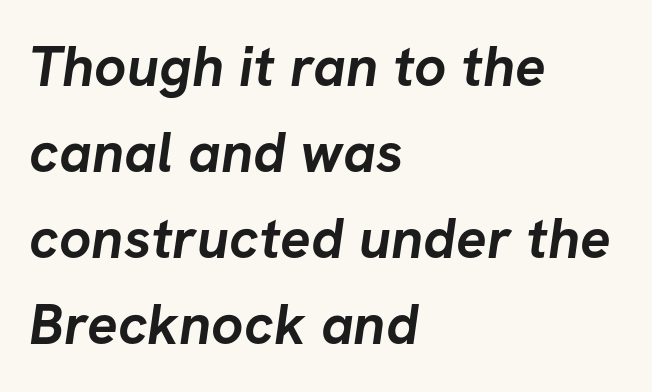
{"serif": "no", "bold": "yes", "weight": "semibold", "width": "normal", "stroke_contrast": "low", "x_height": "medium", "monospaced": "no", "underline": "no", "align": "left", "line_spacing": "normal", "line_spacing_ratio": 1.51, "letter_spacing": "normal", "letter_spacing_em": 0.0, "glyph_px": 57}
